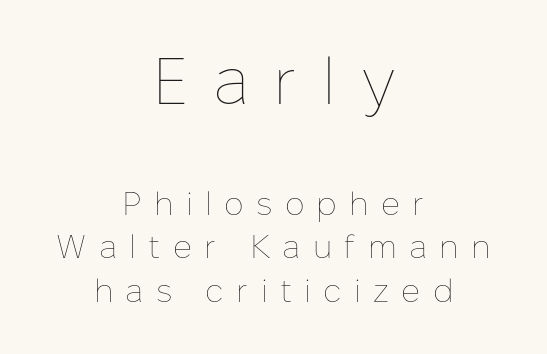
The image shows 66 px thin type, upright; set centered, normal line spacing (1.33x), unusually wide letter spacing (+0.37 em), not underlined; the first (top) block is 2.0x larger; low stroke contrast and a medium x-height.
